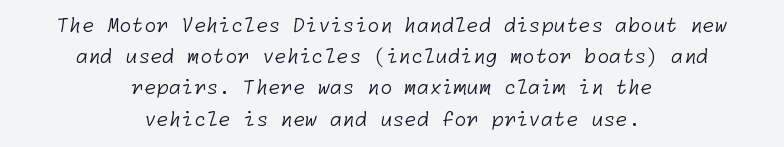
Typeset on center — no edge is straight. This sample keeps an unexceptional amount of space between lines. Heft: none added — not bold. Default kerning and tracking; the words read as compact shapes. Rule under the text: the space is simply empty.
